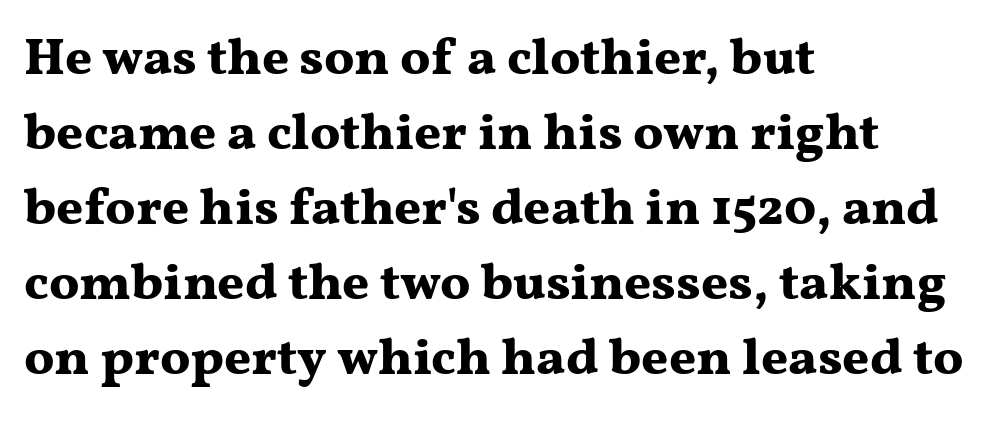
The image shows 52 px bold, wide serif type, upright; set left-aligned, normal line spacing (1.44x), normal letter spacing, not underlined; medium stroke contrast and a medium x-height.
